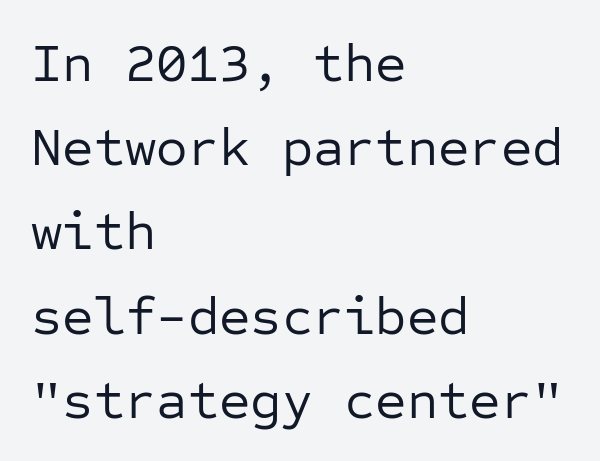
The image shows 54 px regular-weight sans-serif type, upright, monospaced; set left-aligned, normal line spacing (1.56x), normal letter spacing, not underlined; low stroke contrast and a medium x-height.
